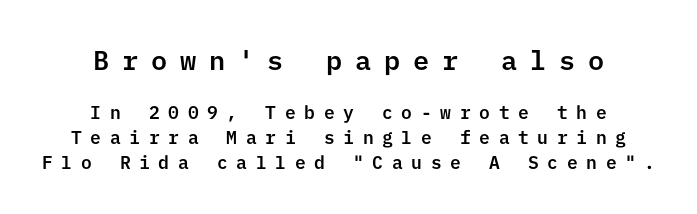
Q: Is the text italic (slanted)? A: No, it is upright.
Q: Is the text underlined? A: No.
Q: How is the paragraph aligned? A: Centered.
Q: Is the spacing between letters normal or unusually wide? A: Unusually wide.
Q: Is the spacing between lines tight, normal or loose? A: Normal.
Q: Which block of text is set in a larger size, the first (top) or the second (bottom)? A: The first (top) one.
